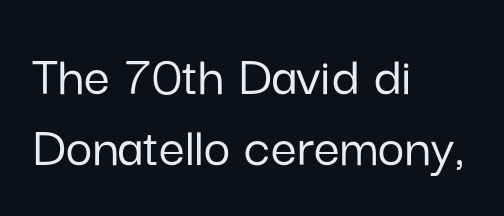
Q: Is the text italic (slanted)? A: No, it is upright.
Q: Is the typeface a serif or a sans-serif typeface? A: Sans-serif.
Q: Is the text underlined? A: No.
Q: How is the paragraph aligned? A: Left-aligned.
Q: Is the spacing between letters normal or unusually wide? A: Normal.
Q: Width (condensed, normal, or wide)? A: Normal.
Q: Stroke contrast? A: Low.
Q: x-height? A: Medium.
Q: Monospaced? A: No.
